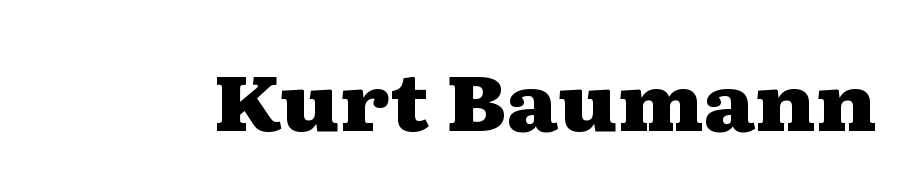
The image shows 77 px heavy, wide serif type, upright; set normal letter spacing, not underlined; medium stroke contrast and a medium x-height.
